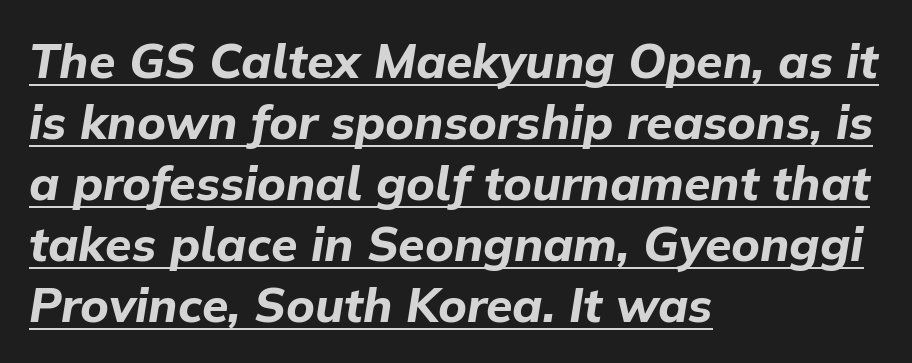
Q: Is the text bold? A: Yes.
Q: Is the text italic (slanted)? A: Yes, it leans right by about 9 degrees.
Q: Is the text underlined? A: Yes.
Q: How is the paragraph aligned? A: Left-aligned.
Q: Is the spacing between letters normal or unusually wide? A: Normal.
Q: Is the spacing between lines tight, normal or loose? A: Normal.
Q: Width (condensed, normal, or wide)? A: Normal.
Q: Stroke contrast? A: Low.
Q: x-height? A: Medium.
Q: Monospaced? A: No.
